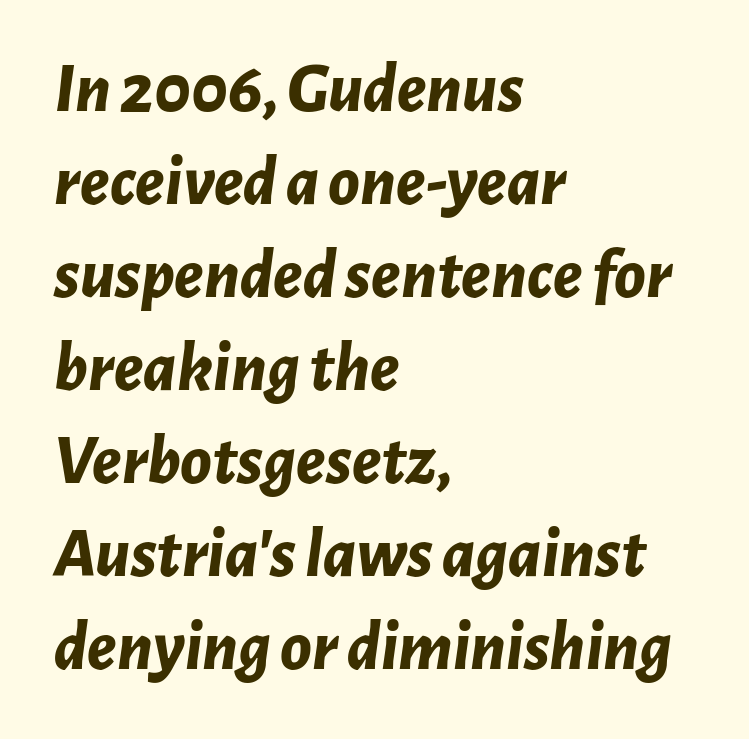
The passage shown is typed in a proportional face where columns would drift. One-word summary of the alignment: left. The words here are not underlined. Each word holds together tightly as a unit, with standard inter-letter gaps. How heavy is the stroke? Heavy — this is a bold.
